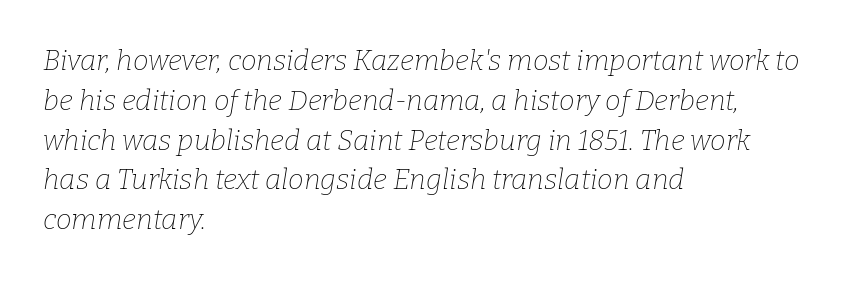
{"serif": "yes", "italic": "yes", "lean": "right", "slant_degrees": 9, "bold": "no", "weight": "thin", "width": "normal", "stroke_contrast": "low", "x_height": "medium", "monospaced": "no", "underline": "no", "align": "left", "line_spacing": "normal", "line_spacing_ratio": 1.42, "letter_spacing": "normal", "letter_spacing_em": 0.0, "glyph_px": 28}
